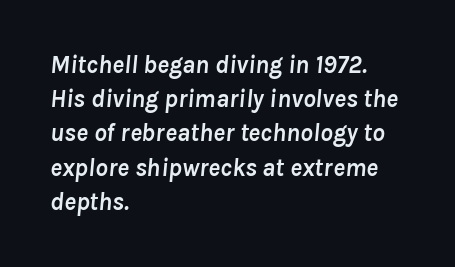
This rendering leaves character spacing at its baseline value. Each glyph is drawn with heavy, bold strokes. Left-aligned paragraph, ragged on the right. Reading down the column, the eye jumps a familiar distance to each next line.
